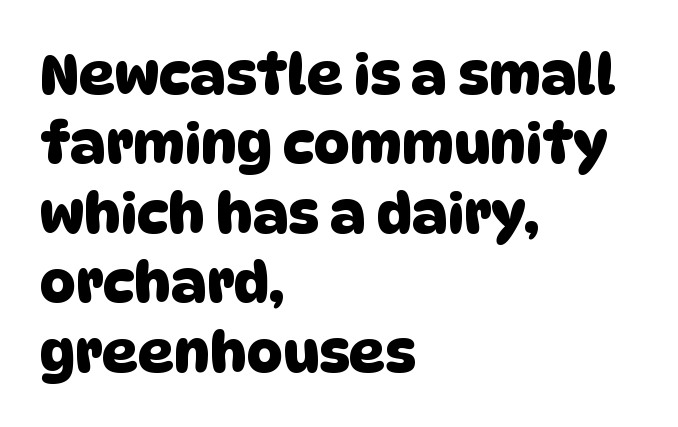
Q: Is the typeface a serif or a sans-serif typeface? A: Sans-serif.
Q: Is the text underlined? A: No.
Q: How is the paragraph aligned? A: Left-aligned.
Q: Is the spacing between letters normal or unusually wide? A: Normal.
Q: Width (condensed, normal, or wide)? A: Normal.
Q: Stroke contrast? A: Low.
Q: x-height? A: Large.
Q: Monospaced? A: No.
